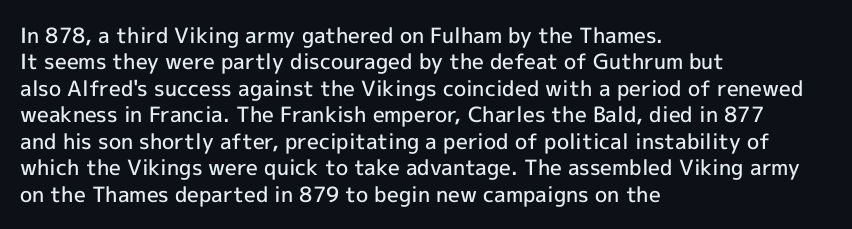
Its strokes are somewhat broadened, the hallmark of semibold type. Notice how descenders clear the ascenders below comfortably — that's standard leading. The letters stand straight up with perfectly vertical stems. Compared with a centered layout, this one pins lines to the left instead.
